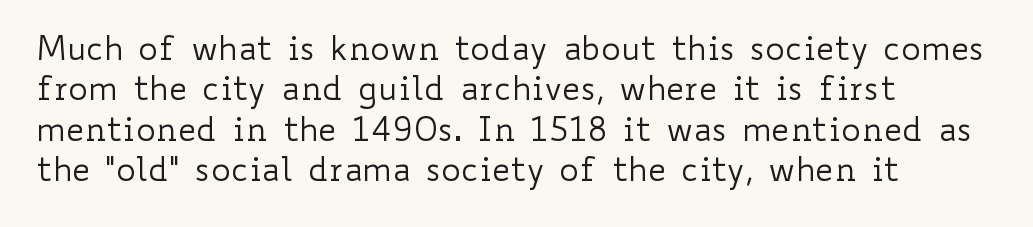
{"italic": "no", "bold": "no", "weight": "regular", "width": "wide", "stroke_contrast": "low", "x_height": "small", "monospaced": "no", "underline": "no", "align": "left", "line_spacing_ratio": 1.22, "letter_spacing": "normal", "letter_spacing_em": 0.0, "glyph_px": 33}
